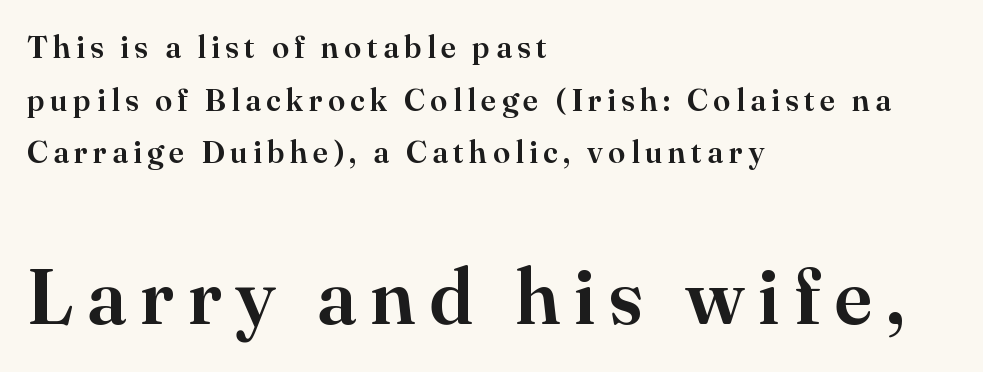
Q: Is the text italic (slanted)? A: No, it is upright.
Q: Is the typeface a serif or a sans-serif typeface? A: Serif.
Q: Is the text underlined? A: No.
Q: How is the paragraph aligned? A: Left-aligned.
Q: Is the spacing between lines tight, normal or loose? A: Normal.
Q: Which block of text is set in a larger size, the first (top) or the second (bottom)? A: The second (bottom) one.
Q: Width (condensed, normal, or wide)? A: Normal.
Q: Stroke contrast? A: High.
Q: x-height? A: Small.
Q: Monospaced? A: No.
